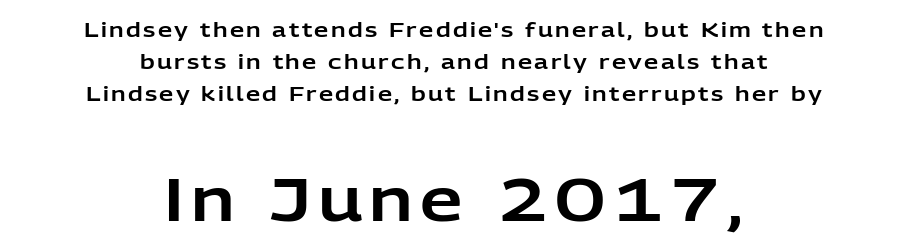
A typesetter would call this leading conventional body-copy spacing. The setting favours the middle, as headings and verse often do. Size contrast runs from small at the top to large at the bottom. Look at the bottom of the vertical strokes: they stop flat, with no serifs.
